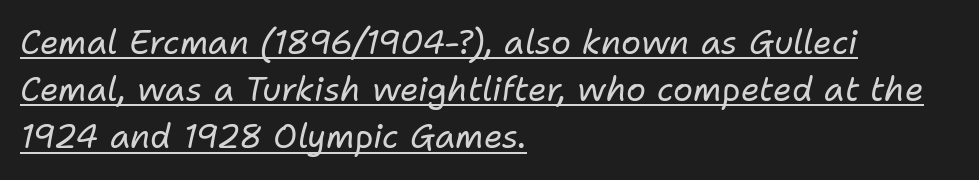
The ragged edge is on the right, which tells us the setting is flush left. Character widths vary here, with narrow letters taking less room than wide ones. The lines sit at an ordinary, default distance from one another. This sample carries an underscore along the baseline area. Stroke thickness stays within the range of a standard reading face or lighter.
